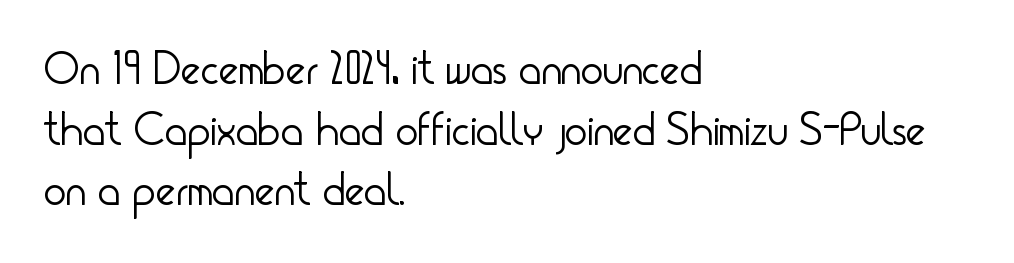
The image shows 47 px light, condensed sans-serif type, upright; set left-aligned, normal line spacing (1.29x), normal letter spacing, not underlined; low stroke contrast and a small x-height.
